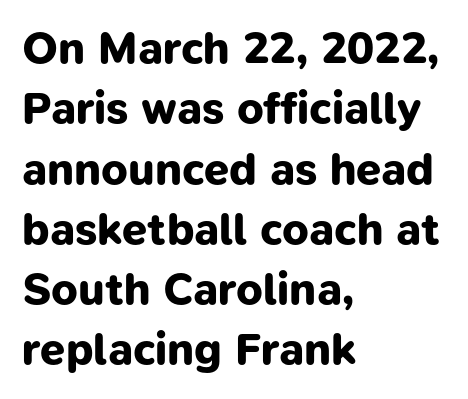
Q: Is the text bold? A: Yes.
Q: Is the typeface a serif or a sans-serif typeface? A: Sans-serif.
Q: Is the text underlined? A: No.
Q: How is the paragraph aligned? A: Left-aligned.
Q: Is the spacing between letters normal or unusually wide? A: Normal.
Q: Is the spacing between lines tight, normal or loose? A: Normal.
Q: Width (condensed, normal, or wide)? A: Normal.
Q: Stroke contrast? A: Low.
Q: x-height? A: Medium.
Q: Monospaced? A: No.
